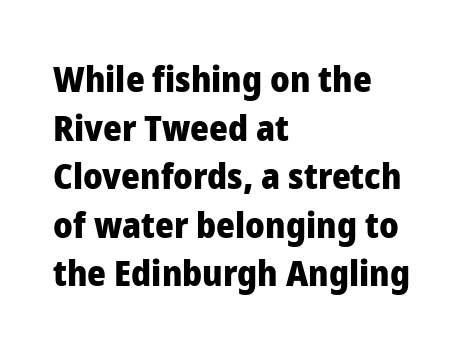
{"serif": "no", "italic": "no", "bold": "yes", "weight": "heavy", "width": "normal", "stroke_contrast": "low", "x_height": "medium", "monospaced": "no", "underline": "no", "align": "left", "line_spacing": "normal", "line_spacing_ratio": 1.35, "letter_spacing": "normal", "letter_spacing_em": 0.0, "glyph_px": 36}
